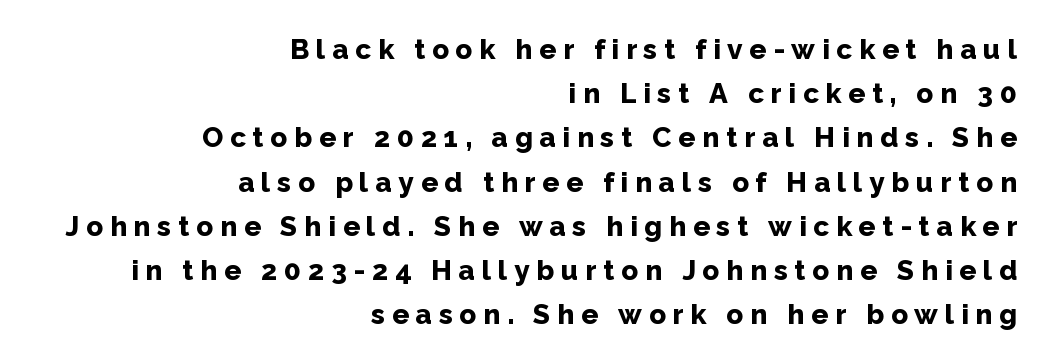
{"serif": "no", "italic": "no", "bold": "yes", "weight": "bold", "width": "normal", "stroke_contrast": "low", "x_height": "medium", "monospaced": "no", "underline": "no", "align": "right", "line_spacing": "normal", "line_spacing_ratio": 1.58, "letter_spacing": "wide", "letter_spacing_em": 0.24, "glyph_px": 28}
